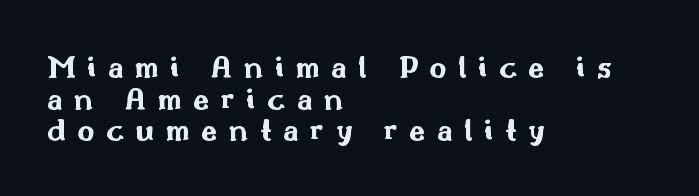
The tracking jumps out immediately: characters are airy and widely separated. Underlining? Definitely not there. Every row of glyphs begins at an identical x-position on the left. The rendering uses natural spacing where letterforms have individual widths. Every character sits straight up, as roman type does.
